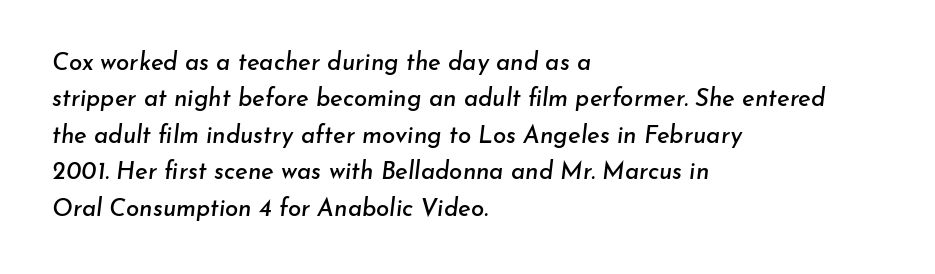
In terms of leading, this rendering sits right in the middle. Casual observation: everything's shoved over to the left. Quick note: underline off. The tracking reads as untouched default to a designer's eye.
